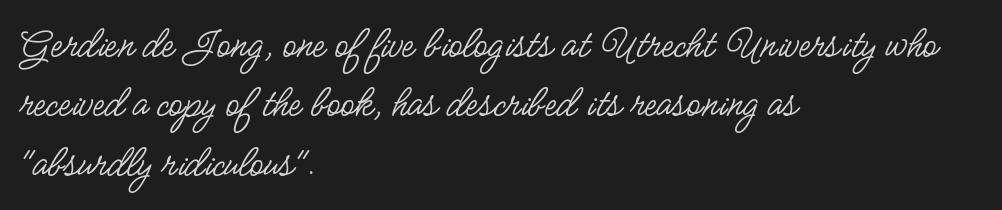
The image shows 45 px regular-weight, condensed sans-serif type; set left-aligned, normal line spacing (1.32x), normal letter spacing, not underlined; low stroke contrast and a small x-height.
